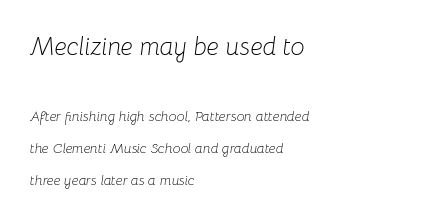
Visually, the top section dominates because its glyphs are scaled up. Weight class: somewhere from thin through regular. Inter-character spacing is left at the font's built-in metrics. Just letters on the line, the space beneath them empty. There's an unmistakable incline to the writing here. Teacher's note: observe the even left margin — that is flush-left alignment.
